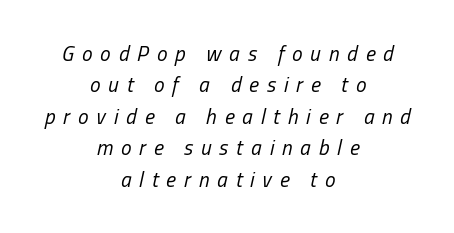
Q: Is the text bold? A: No.
Q: Is the text italic (slanted)? A: Yes, it leans right by about 13 degrees.
Q: Is the text underlined? A: No.
Q: How is the paragraph aligned? A: Centered.
Q: Is the spacing between letters normal or unusually wide? A: Unusually wide.
Q: Is the spacing between lines tight, normal or loose? A: Normal.
